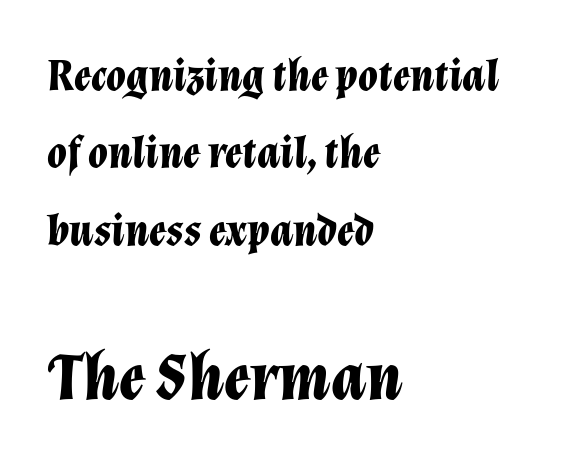
Q: Is the text bold? A: Yes.
Q: Is the text italic (slanted)? A: Yes, it leans right by about 12 degrees.
Q: Is the text underlined? A: No.
Q: How is the paragraph aligned? A: Left-aligned.
Q: Is the spacing between letters normal or unusually wide? A: Normal.
Q: Which block of text is set in a larger size, the first (top) or the second (bottom)? A: The second (bottom) one.
Q: Width (condensed, normal, or wide)? A: Normal.
Q: Stroke contrast? A: Low.
Q: x-height? A: Medium.
Q: Monospaced? A: No.
